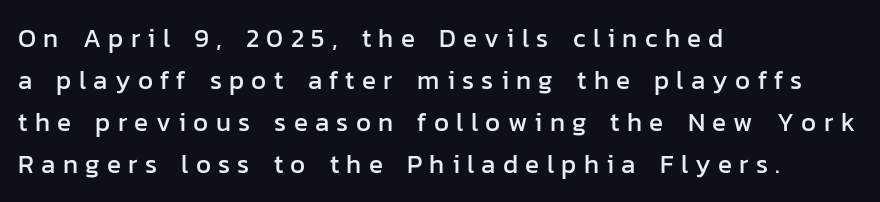
Horizontally, the lines are justified to the leading edge only. Regular leading. Only glyphs here, with clear space below each row. Nope, not italic — everything's standing straight. The tracking reads as deliberately expanded to a designer's eye.
